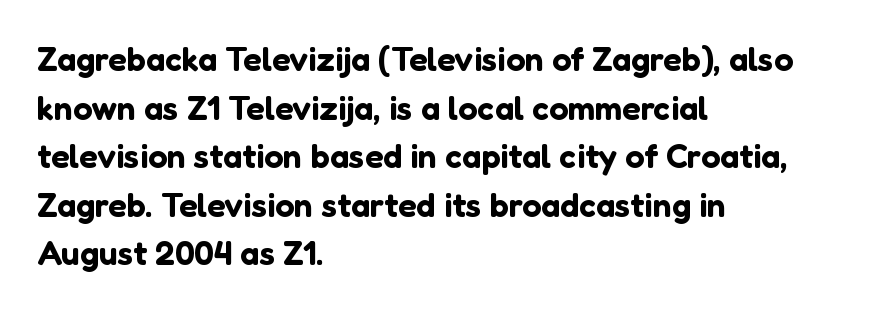
Q: Is the text italic (slanted)? A: No, it is upright.
Q: Is the typeface a serif or a sans-serif typeface? A: Sans-serif.
Q: Is the text underlined? A: No.
Q: How is the paragraph aligned? A: Left-aligned.
Q: Is the spacing between letters normal or unusually wide? A: Normal.
Q: Is the spacing between lines tight, normal or loose? A: Normal.
Q: Width (condensed, normal, or wide)? A: Normal.
Q: Stroke contrast? A: Low.
Q: x-height? A: Medium.
Q: Monospaced? A: No.
